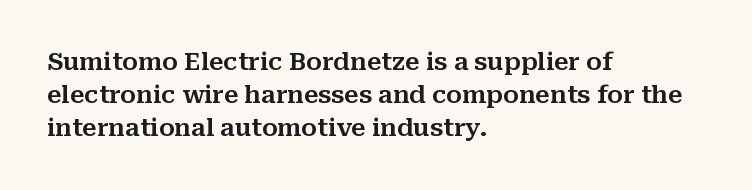
The lines are quadded left. Does extra space separate the letters? No, they use regular spacing. Tall strokes in this sample are plumb rather than angled. Notice how descenders clear the ascenders below comfortably — that's standard leading. This rendering features lettering with no underline.
